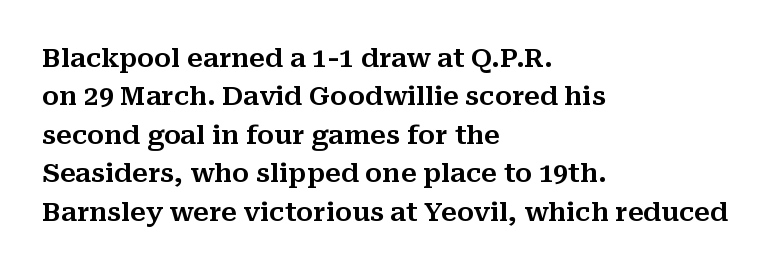
The image shows 26 px text type, upright; set left-aligned, normal line spacing (1.48x), normal letter spacing, not underlined.
